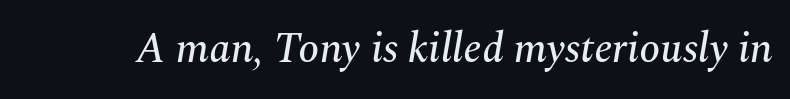
The type is set solid horizontally, with unmodified tracking. Letters rest on an invisible, unmarked baseline. The rendering uses natural spacing where letterforms have individual widths. Compared with ordinary roman type, these characters are visibly tilted. The letters carry serifs — small finishing strokes at the ends of their stems.
